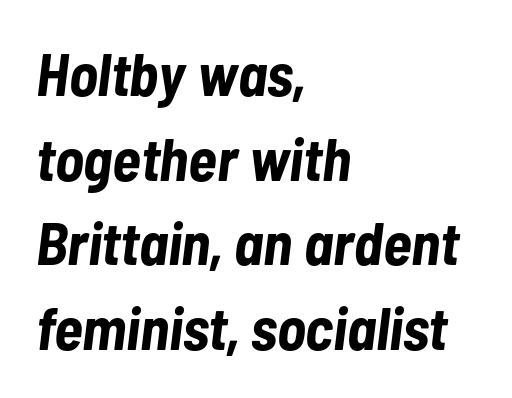
Italic? Definitely — the glyphs are oblique. No word sits above an underline. Compared with typical paragraphs, the rows here are spaced about the same. The passage shown is typed in a proportional face where columns would drift. These lines are set flush left with a ragged right edge.
